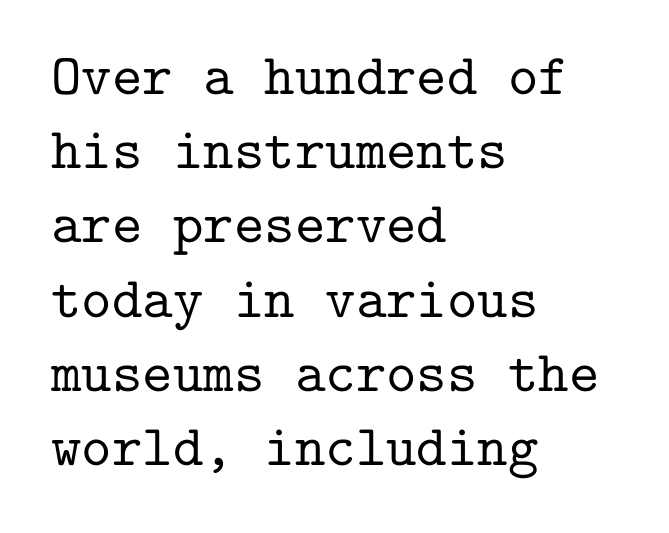
The image shows 58 px serif type, upright, monospaced; set left-aligned, normal line spacing (1.28x), normal letter spacing, not underlined; low stroke contrast and a medium x-height.
